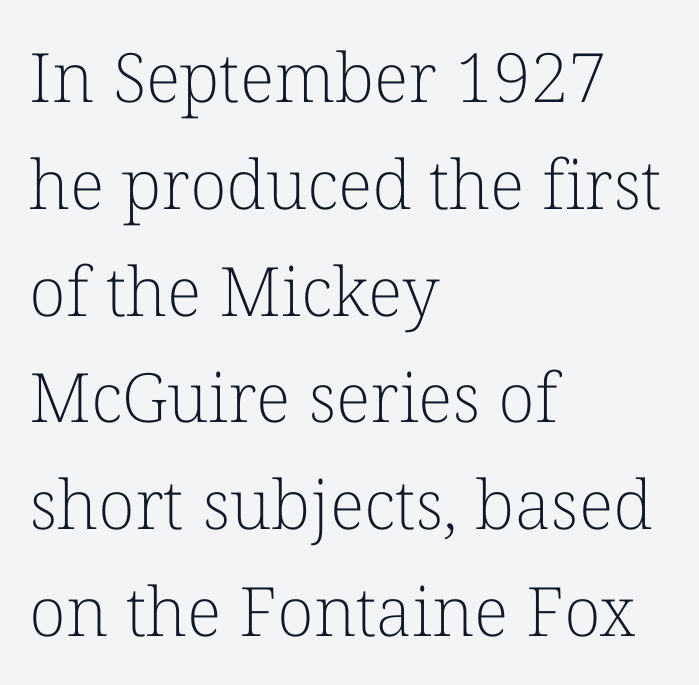
{"serif": "yes", "italic": "no", "bold": "no", "weight": "light", "width": "normal", "stroke_contrast": "low", "x_height": "medium", "monospaced": "no", "underline": "no", "align": "left", "line_spacing": "normal", "line_spacing_ratio": 1.57, "letter_spacing": "normal", "letter_spacing_em": 0.0, "glyph_px": 68}
